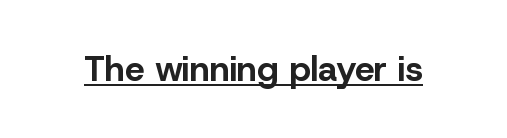
The image shows 35 px bold sans-serif type, upright; set normal letter spacing, underlined; low stroke contrast and a medium x-height.
